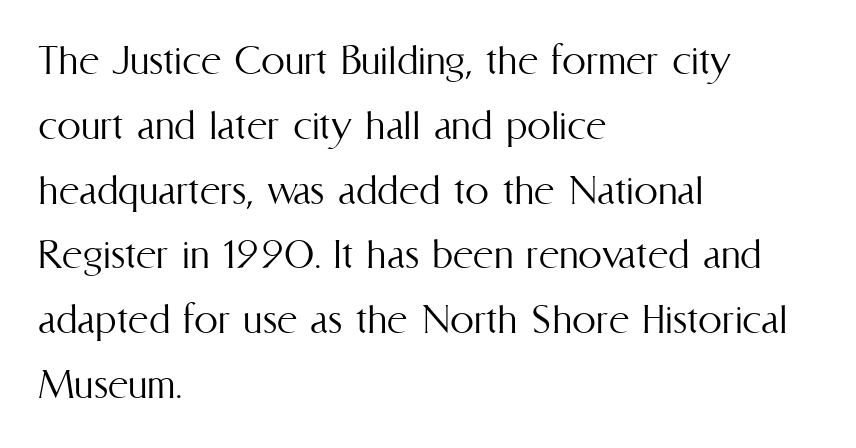
If you measured baseline to baseline, you'd find a middling distance. A clean baseline with only descenders dipping below it. Posture: vertical. The paragraph shown leans on its left margin.
